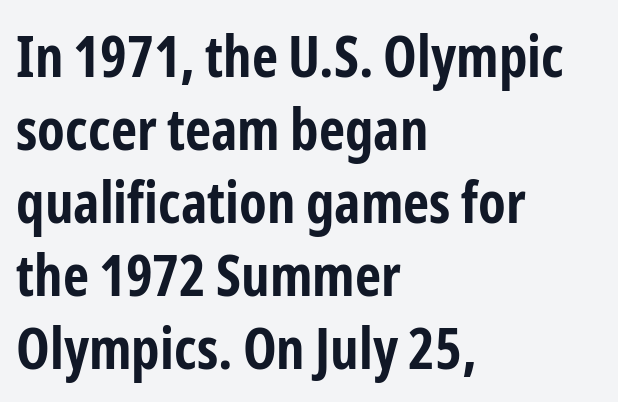
{"serif": "no", "italic": "no", "bold": "yes", "weight": "bold", "width": "condensed", "stroke_contrast": "low", "x_height": "medium", "monospaced": "no", "underline": "no", "align": "left", "line_spacing": "normal", "line_spacing_ratio": 1.28, "letter_spacing": "normal", "letter_spacing_em": 0.0, "glyph_px": 57}
